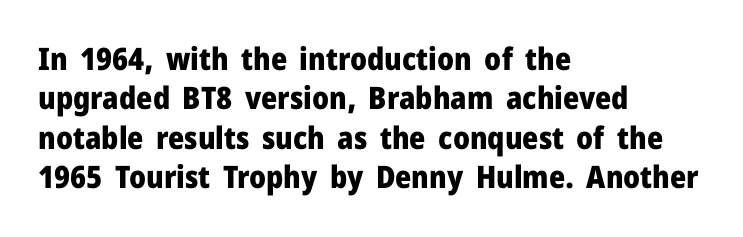
{"serif": "no", "italic": "no", "bold": "yes", "weight": "heavy", "width": "normal", "stroke_contrast": "low", "x_height": "medium", "monospaced": "no", "underline": "no", "align": "left", "line_spacing": "normal", "line_spacing_ratio": 1.27, "letter_spacing": "normal", "letter_spacing_em": 0.0, "glyph_px": 31}
